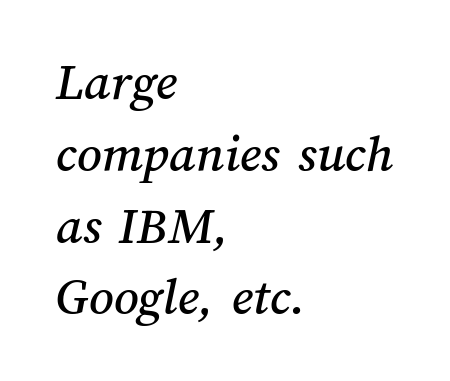
The rows are spaced the way most documents space them. The face used here is rendered with its standard letterfit. Letters rest on an invisible, unmarked baseline. Does the copy run flush right? No — it runs flush left.
